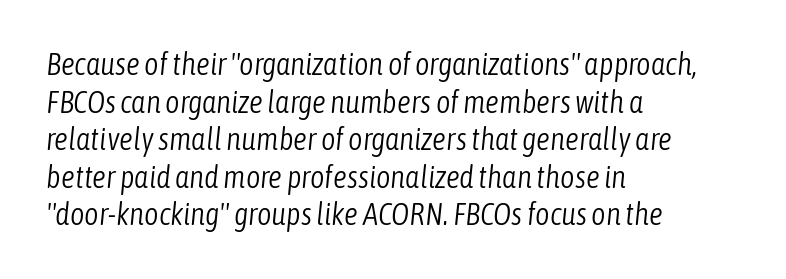
Q: Is the text bold? A: No.
Q: Is the text italic (slanted)? A: Yes, it leans right by about 6 degrees.
Q: Is the text underlined? A: No.
Q: How is the paragraph aligned? A: Left-aligned.
Q: Is the spacing between letters normal or unusually wide? A: Normal.
Q: Width (condensed, normal, or wide)? A: Condensed.
Q: Stroke contrast? A: Low.
Q: x-height? A: Medium.
Q: Monospaced? A: No.
